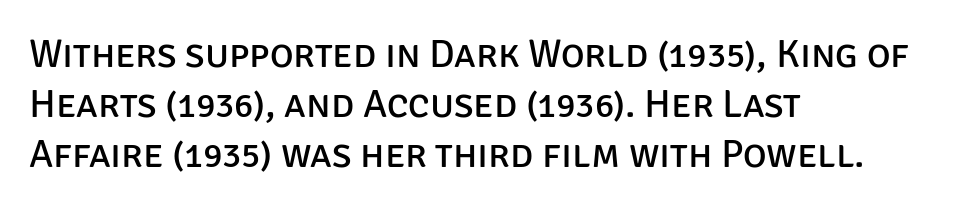
The type family on display is of the sans-serif kind. You can tell it's not italic because the verticals are truly vertical. Reading down the block, your eye returns to a fixed left position each line. The space beneath each line is pristine and unruled. Here the designer chose a conventional face with non-uniform glyph widths.
